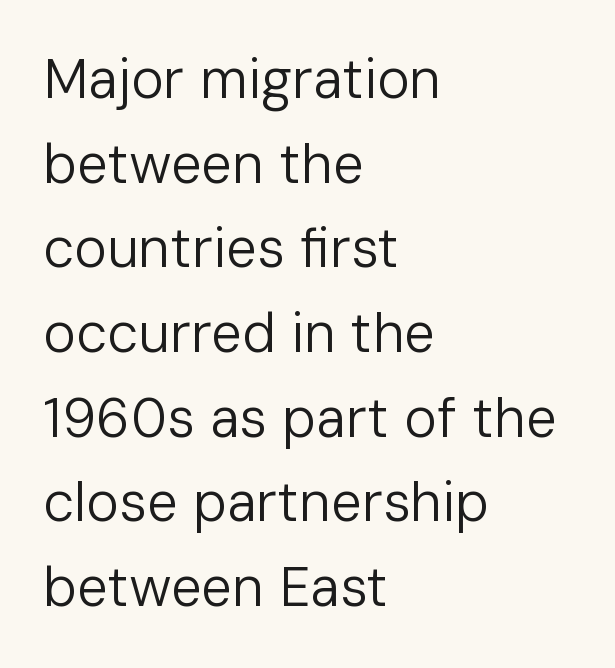
Here the designer chose a conventional face with non-uniform glyph widths. A typesetter would label this face a sans. A student would call this left alignment; a typographer would say flush left, rag right. No italicization has been applied; the sample stays upright.
